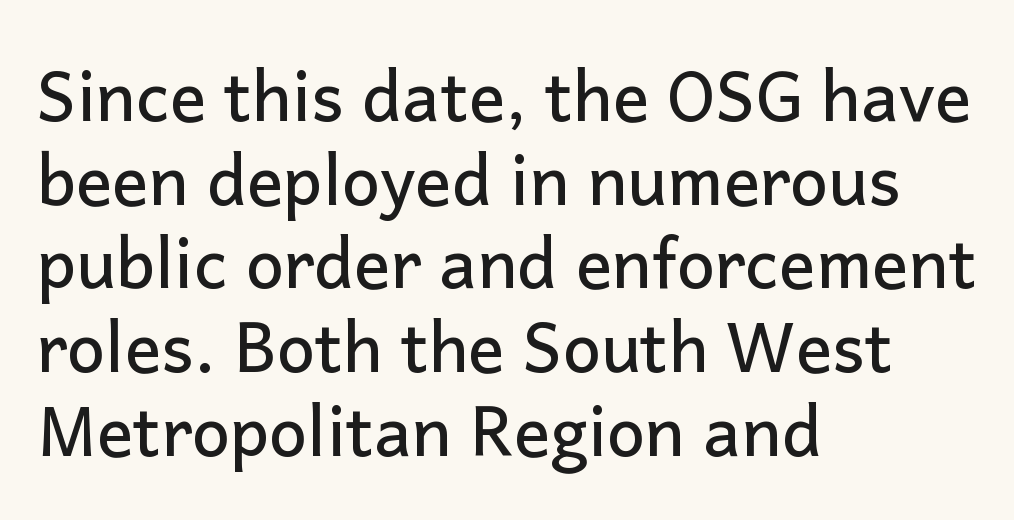
Q: Is the text italic (slanted)? A: No, it is upright.
Q: Is the typeface a serif or a sans-serif typeface? A: Sans-serif.
Q: Is the text underlined? A: No.
Q: How is the paragraph aligned? A: Left-aligned.
Q: Is the spacing between letters normal or unusually wide? A: Normal.
Q: Width (condensed, normal, or wide)? A: Normal.
Q: Stroke contrast? A: Low.
Q: x-height? A: Medium.
Q: Monospaced? A: No.
